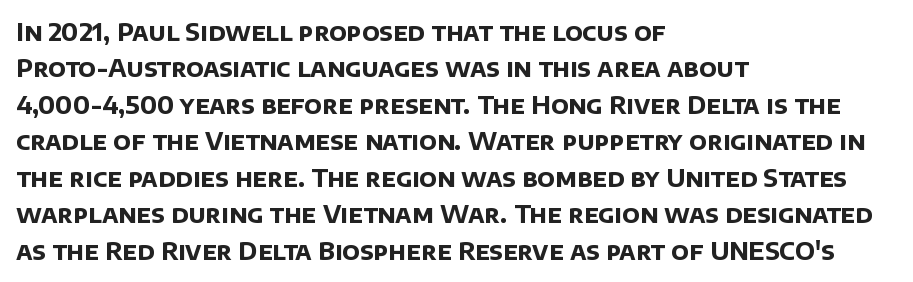
The image shows 24 px bold type; set left-aligned, normal line spacing (1.52x), normal letter spacing, not underlined.
